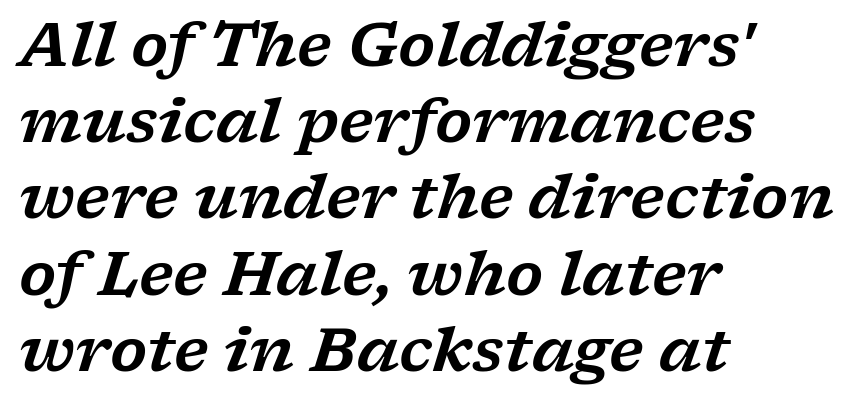
The image shows 60 px wide serif type, italic (leaning right); set left-aligned, normal line spacing (1.27x), normal letter spacing, not underlined; low stroke contrast and a medium x-height.
